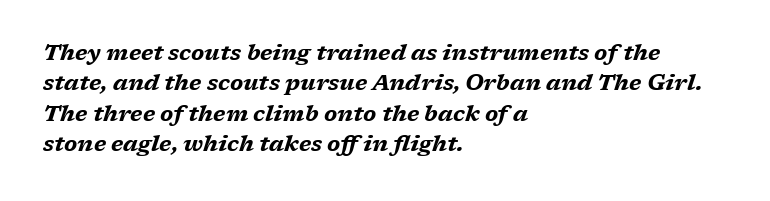
Words appear dense and cohesive because spacing is normal. Notice how thick the strokes are: this is what a full bold looks like. Observe the lean: these are italic letterforms. The passage shown stacks its lines at a standard gap. Caption: multi-line text, flush left, ragged right.
